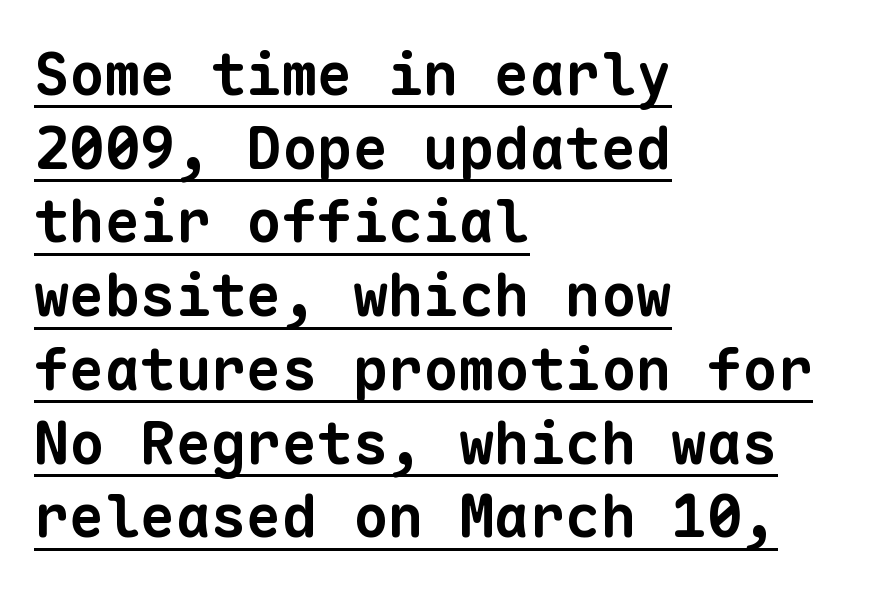
Q: Is the text bold? A: Yes.
Q: Is the typeface a serif or a sans-serif typeface? A: Sans-serif.
Q: Is the text underlined? A: Yes.
Q: How is the paragraph aligned? A: Left-aligned.
Q: Is the spacing between letters normal or unusually wide? A: Normal.
Q: Is the spacing between lines tight, normal or loose? A: Normal.
Q: Width (condensed, normal, or wide)? A: Normal.
Q: Stroke contrast? A: Low.
Q: x-height? A: Medium.
Q: Monospaced? A: Yes.
